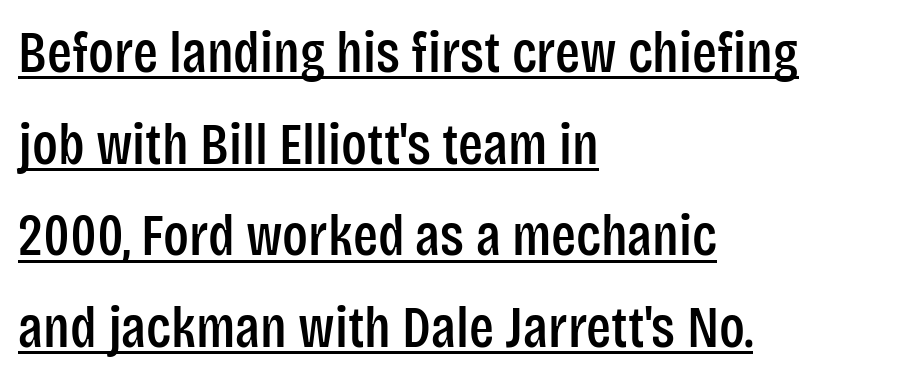
The image shows 58 px condensed sans-serif type, upright; set left-aligned, normal line spacing (1.58x), normal letter spacing, underlined; low stroke contrast and a large x-height.
